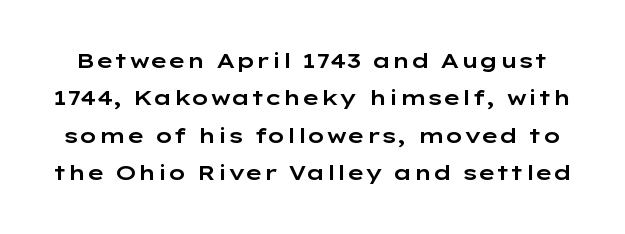
{"italic": "no", "underline": "no", "line_spacing_ratio": 1.78, "letter_spacing": "normal", "letter_spacing_em": 0.0, "glyph_px": 21}
